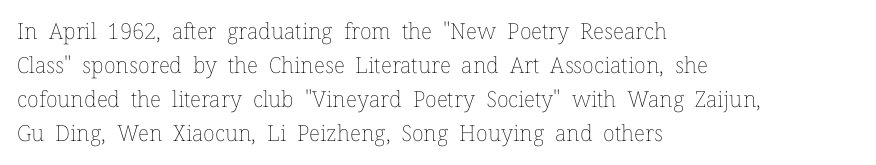
These lines stack with their left ends in a neat column. Any mark beneath the type? The region is blank. Short note: letters normally spaced. The type sits square on the baseline with zero lean.
